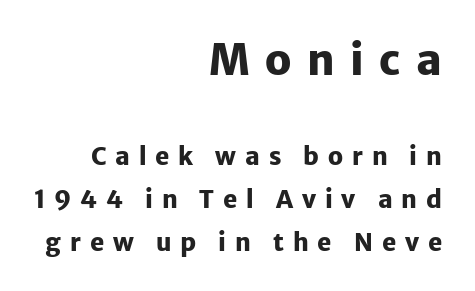
Q: Is the text bold? A: Yes.
Q: Is the text italic (slanted)? A: No, it is upright.
Q: Is the typeface a serif or a sans-serif typeface? A: Sans-serif.
Q: Is the text underlined? A: No.
Q: How is the paragraph aligned? A: Right-aligned.
Q: Is the spacing between letters normal or unusually wide? A: Unusually wide.
Q: Which block of text is set in a larger size, the first (top) or the second (bottom)? A: The first (top) one.
Q: Width (condensed, normal, or wide)? A: Normal.
Q: Stroke contrast? A: Low.
Q: x-height? A: Medium.
Q: Monospaced? A: No.
